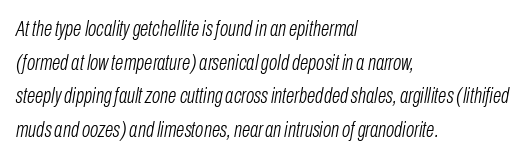
The passage shown is not underscored anywhere. When letters slant like this, we call the style italic. Normally led — the rows are evenly, conventionally spaced. Heaviness? Minimal to ordinary, like unemphasized prose.
